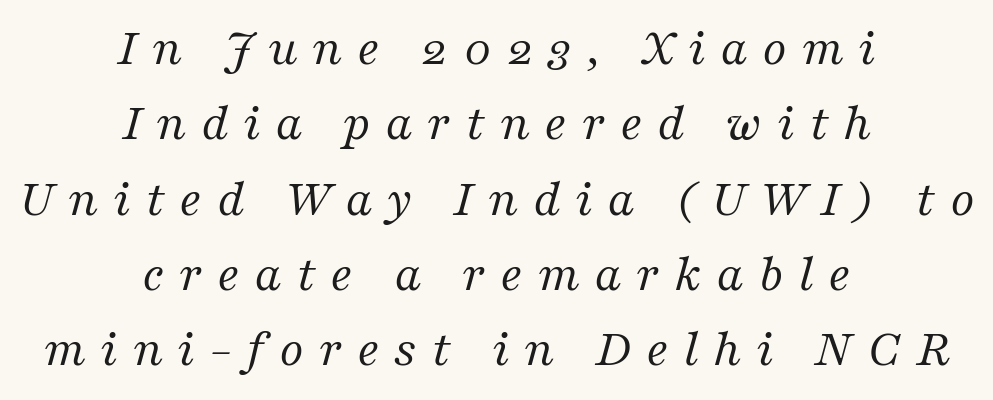
The image shows 53 px regular-weight serif type, italic (leaning right); set centered, normal line spacing (1.42x), unusually wide letter spacing (+0.27 em), not underlined; medium stroke contrast and a medium x-height.
